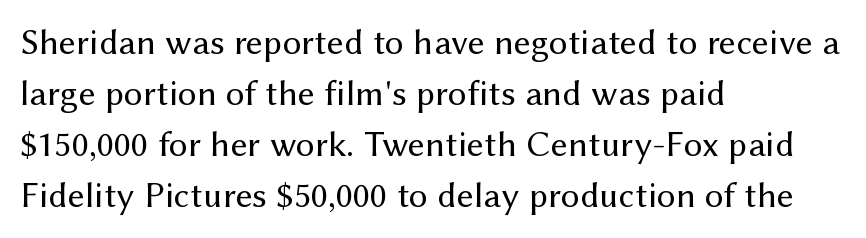
The image shows 37 px regular-weight sans-serif type, upright; set left-aligned, normal line spacing (1.38x), normal letter spacing, not underlined; medium stroke contrast and a medium x-height.
